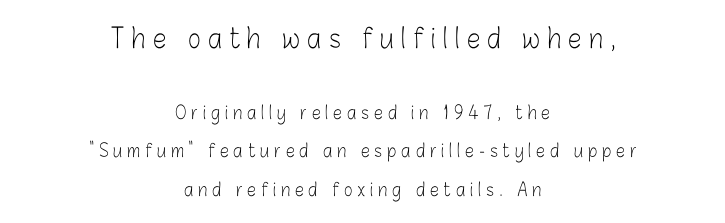
{"italic": "no", "bold": "no", "underline": "no", "align": "center", "line_spacing": "loose", "line_spacing_ratio": 2.15, "letter_spacing": "wide", "letter_spacing_em": 0.28, "larger_block": "first", "size_ratio": 1.5, "glyph_px": 27}
